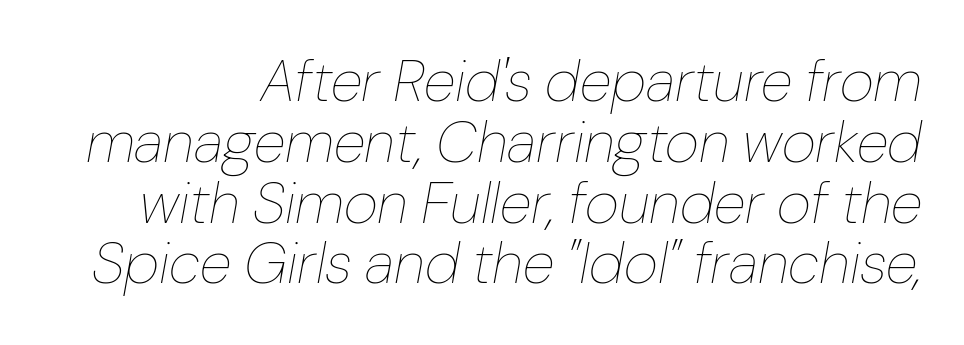
A light-to-regular cut is what we see here. Proportional: the letters do not fall into vertical columns. Notice how descenders almost collide with the ascenders below — that's tight leading. Quick note: underline off.
